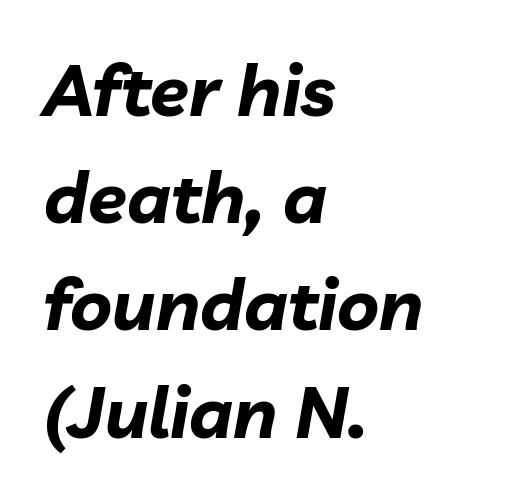
{"italic": "yes", "lean": "right", "slant_degrees": 10, "bold": "yes", "weight": "bold", "width": "normal", "stroke_contrast": "low", "x_height": "medium", "monospaced": "no", "underline": "no", "align": "left", "line_spacing": "normal", "line_spacing_ratio": 1.51, "letter_spacing": "normal", "letter_spacing_em": 0.0, "glyph_px": 71}
